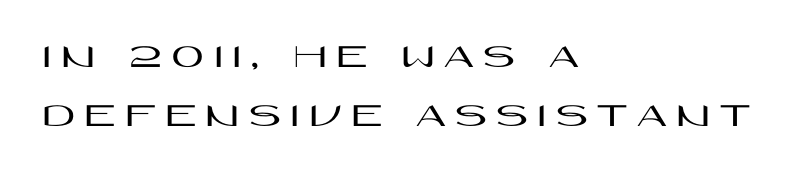
Each new line begins a customary step beneath the previous one. The line texture is sparse and dotted thanks to wide tracking. Quick note: not italic, upright. Does the type have serifs? No, each stem ends abruptly. Visually the block forms a straight wall on the left and a jagged coastline on the right.
